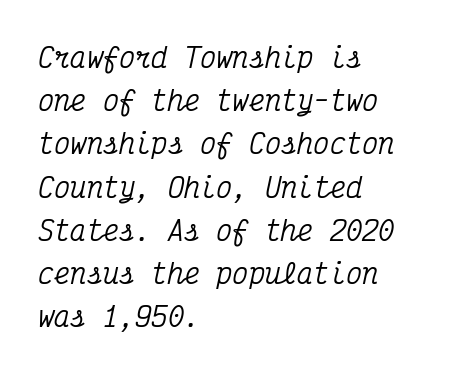
Q: Is the text italic (slanted)? A: Yes, it leans right by about 12 degrees.
Q: Is the text underlined? A: No.
Q: How is the paragraph aligned? A: Left-aligned.
Q: Is the spacing between letters normal or unusually wide? A: Normal.
Q: Is the spacing between lines tight, normal or loose? A: Normal.
